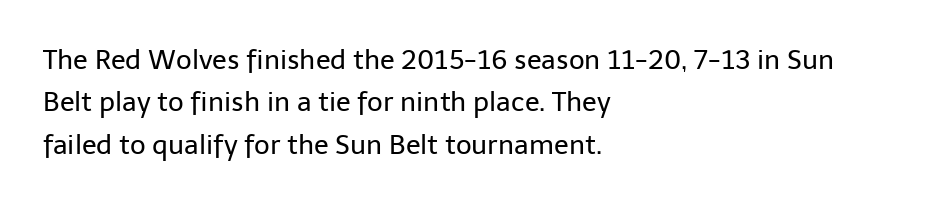
Q: Is the text bold? A: No.
Q: Is the text italic (slanted)? A: No, it is upright.
Q: Is the text underlined? A: No.
Q: How is the paragraph aligned? A: Left-aligned.
Q: Is the spacing between letters normal or unusually wide? A: Normal.
Q: Is the spacing between lines tight, normal or loose? A: Normal.
